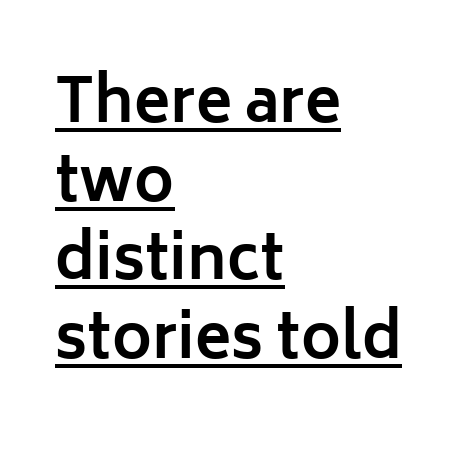
{"serif": "no", "italic": "no", "bold": "yes", "weight": "bold", "width": "normal", "stroke_contrast": "low", "x_height": "medium", "monospaced": "no", "underline": "yes", "align": "left", "line_spacing": "normal", "line_spacing_ratio": 1.31, "letter_spacing": "normal", "letter_spacing_em": 0.0, "glyph_px": 60}
